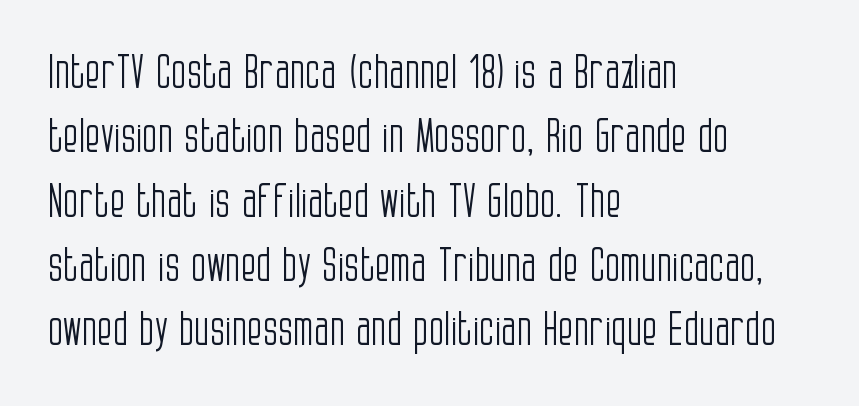
{"serif": "no", "italic": "no", "bold": "no", "weight": "light", "width": "condensed", "stroke_contrast": "low", "x_height": "large", "monospaced": "no", "underline": "no", "align": "left", "line_spacing": "normal", "line_spacing_ratio": 1.43, "letter_spacing": "normal", "letter_spacing_em": 0.0, "glyph_px": 45}
